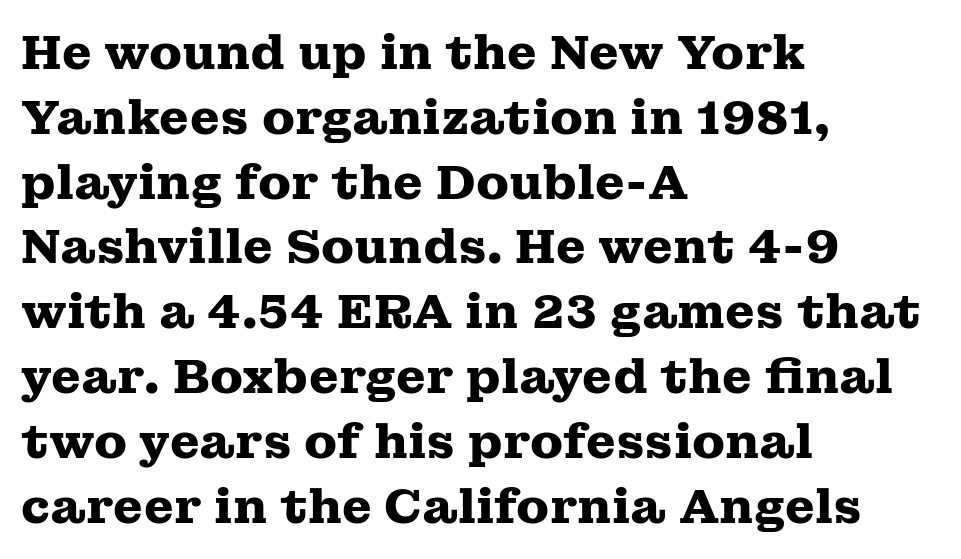
{"serif": "yes", "italic": "no", "bold": "yes", "weight": "heavy", "width": "wide", "stroke_contrast": "medium", "x_height": "medium", "monospaced": "no", "underline": "no", "align": "left", "line_spacing": "normal", "line_spacing_ratio": 1.35, "letter_spacing": "normal", "letter_spacing_em": 0.0, "glyph_px": 48}
